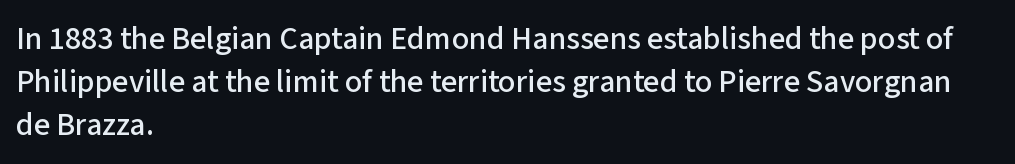
The letters stand straight up with perfectly vertical stems. Compared with typical paragraphs, the rows here are spaced about the same. Reading down the block, your eye returns to a fixed left position each line. Check where the strokes stop: nothing finishes them off — pure sans. Words appear dense and cohesive because spacing is normal.
